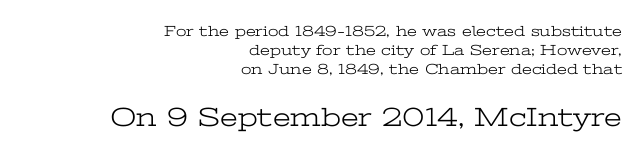
{"italic": "no", "bold": "no", "underline": "no", "align": "right", "line_spacing": "normal", "line_spacing_ratio": 1.28, "letter_spacing": "normal", "letter_spacing_em": 0.0, "larger_block": "second", "size_ratio": 1.8, "glyph_px": 27}
